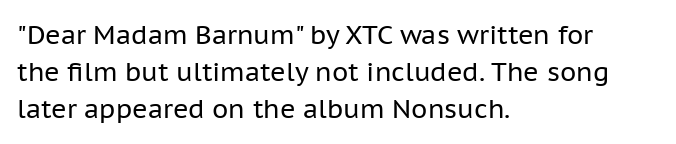
{"italic": "no", "bold": "no", "underline": "no", "align": "left", "line_spacing": "normal", "line_spacing_ratio": 1.43, "letter_spacing": "normal", "letter_spacing_em": 0.0, "glyph_px": 26}
